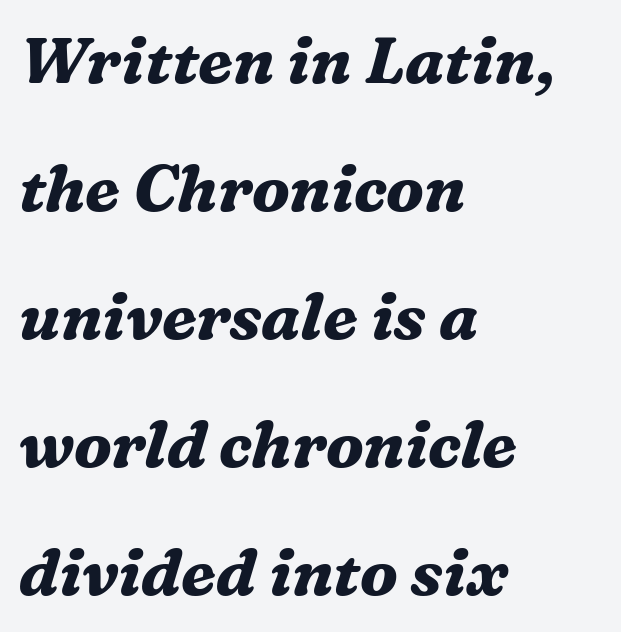
Q: Is the text bold? A: Yes.
Q: Is the text italic (slanted)? A: Yes, it leans right by about 16 degrees.
Q: Is the typeface a serif or a sans-serif typeface? A: Serif.
Q: Is the text underlined? A: No.
Q: How is the paragraph aligned? A: Left-aligned.
Q: Is the spacing between letters normal or unusually wide? A: Normal.
Q: Is the spacing between lines tight, normal or loose? A: Loose.
Q: Width (condensed, normal, or wide)? A: Normal.
Q: Stroke contrast? A: Medium.
Q: x-height? A: Medium.
Q: Monospaced? A: No.
